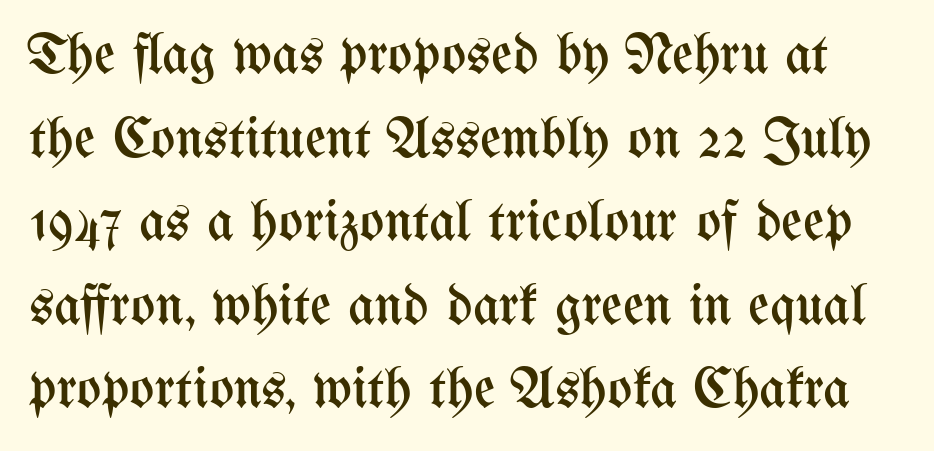
Q: Is the text bold? A: No.
Q: Is the text italic (slanted)? A: No, it is upright.
Q: Is the text underlined? A: No.
Q: Is the spacing between letters normal or unusually wide? A: Normal.
Q: Is the spacing between lines tight, normal or loose? A: Normal.
Q: Width (condensed, normal, or wide)? A: Condensed.
Q: Stroke contrast? A: Medium.
Q: x-height? A: Medium.
Q: Monospaced? A: No.
